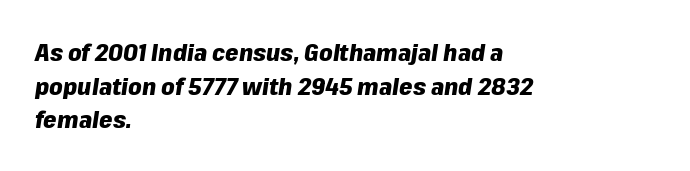
Q: Is the text bold? A: Yes.
Q: Is the text italic (slanted)? A: Yes, it leans right by about 8 degrees.
Q: Is the text underlined? A: No.
Q: How is the paragraph aligned? A: Left-aligned.
Q: Is the spacing between letters normal or unusually wide? A: Normal.
Q: Is the spacing between lines tight, normal or loose? A: Normal.
